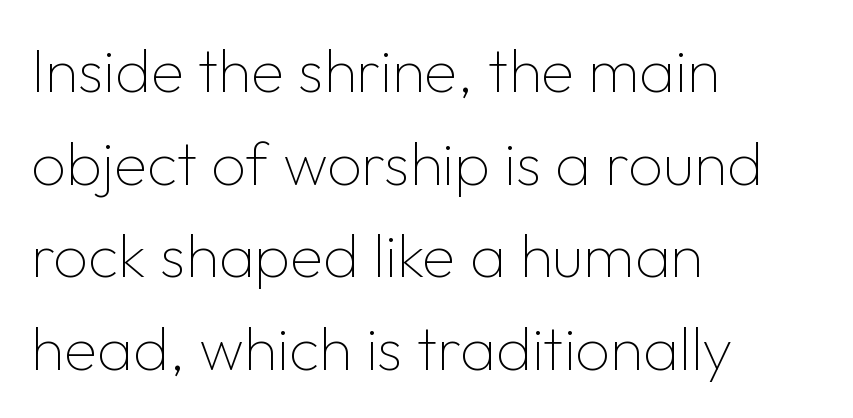
The image shows 61 px thin sans-serif type, upright; set left-aligned, normal line spacing (1.52x), normal letter spacing, not underlined; low stroke contrast and a medium x-height.
